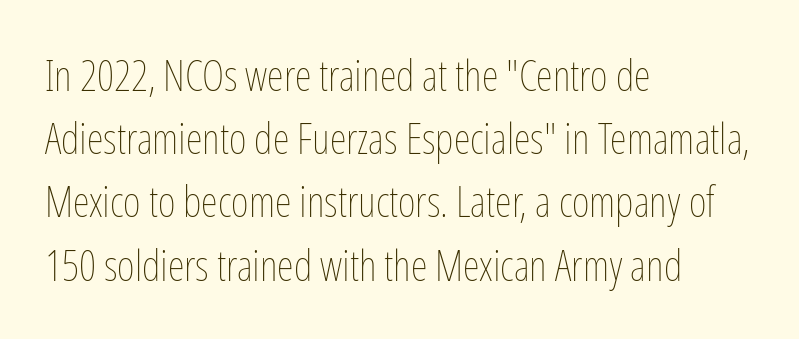
The image shows 43 px thin, condensed type, upright; set left-aligned, normal line spacing (1.47x), normal letter spacing, not underlined; low stroke contrast and a medium x-height.
